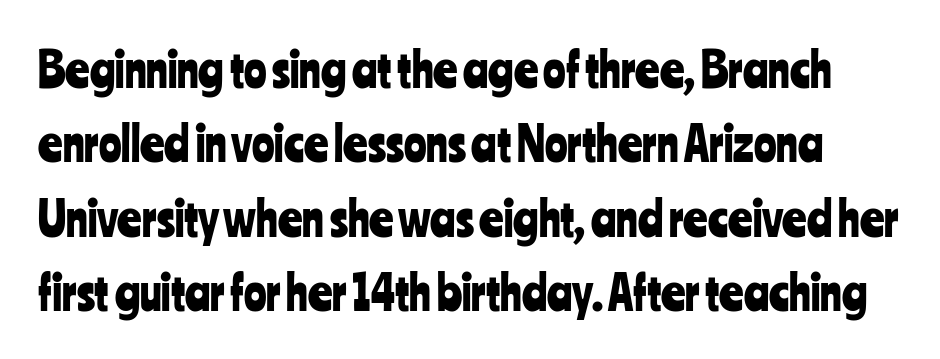
The image shows 47 px condensed sans-serif type, upright; set normal line spacing (1.58x), normal letter spacing, not underlined; low stroke contrast and a medium x-height.
